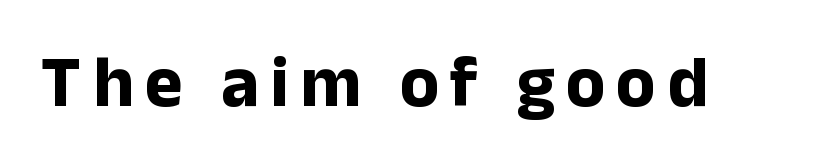
Each letter's strokes conclude bluntly, with no projecting serifs. Varying glyph widths throughout — classic text-font behaviour. As a designer I'd log this as weight 700, bold. This is the regular roman posture of the typeface. Decoration check: the copy has no underline.
